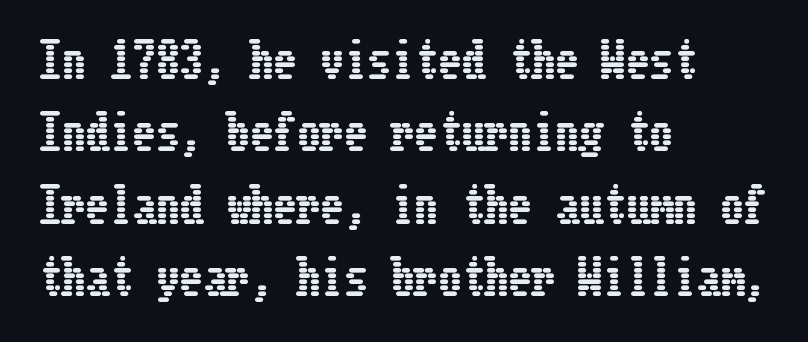
In CSS terms this would be text-align: left. Glance below the letters and you will spot only blank space. Nothing unusual about the tracking: characters are spaced as the font intends. Italic? Not at all — the glyphs are vertical.
